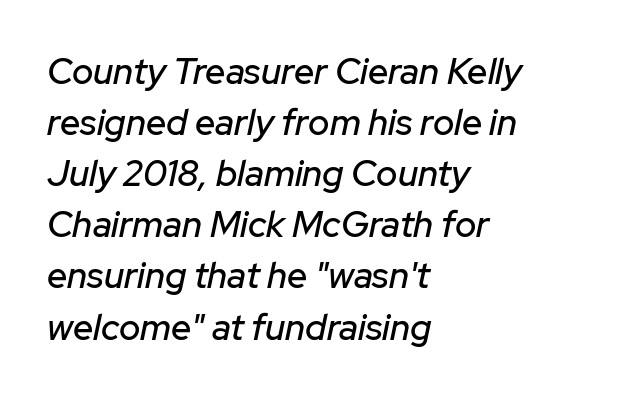
{"italic": "yes", "lean": "right", "slant_degrees": 12, "width": "normal", "stroke_contrast": "low", "x_height": "medium", "monospaced": "no", "underline": "no", "align": "left", "line_spacing": "normal", "line_spacing_ratio": 1.42, "letter_spacing": "normal", "letter_spacing_em": 0.0, "glyph_px": 36}
